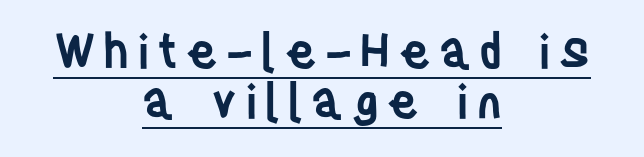
{"serif": "no", "italic": "no", "bold": "semi", "weight": "semibold", "width": "condensed", "stroke_contrast": "low", "x_height": "large", "monospaced": "no", "underline": "yes", "align": "center", "line_spacing": "tight", "line_spacing_ratio": 1.07, "glyph_px": 47}
